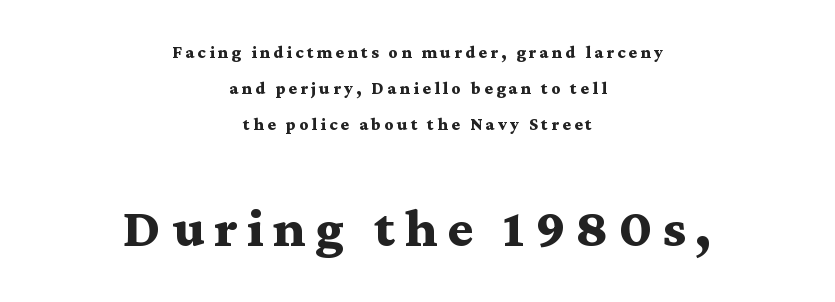
The image shows 55 px bold, wide serif type, upright; set centered, loose line spacing (2.0x), not underlined; the second (bottom) block is 3.06x larger; medium stroke contrast and a medium x-height.
